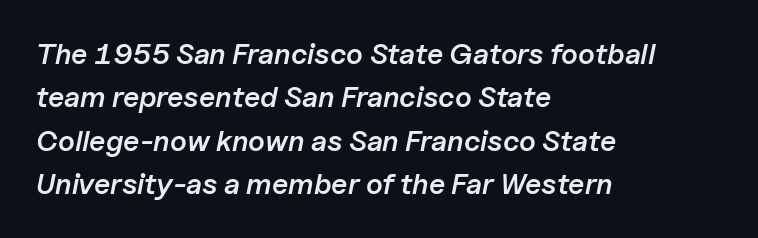
{"italic": "yes", "lean": "right", "slant_degrees": 11, "bold": "semi", "weight": "semibold", "width": "normal", "stroke_contrast": "low", "x_height": "medium", "monospaced": "no", "underline": "no", "align": "left", "line_spacing": "normal", "line_spacing_ratio": 1.5, "letter_spacing": "normal", "letter_spacing_em": 0.0, "glyph_px": 29}
